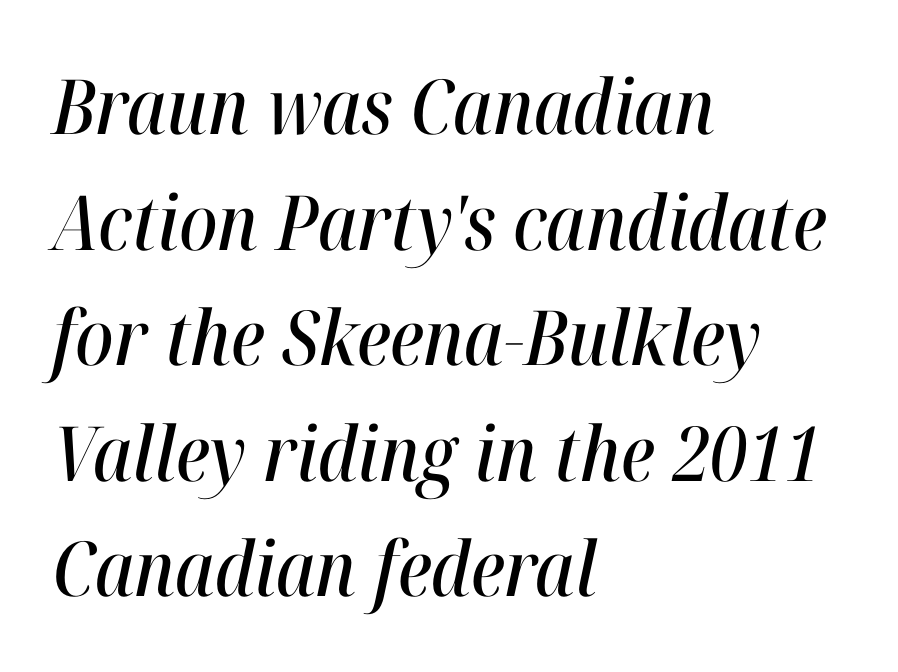
Q: Is the text italic (slanted)? A: Yes, it leans right by about 12 degrees.
Q: Is the text underlined? A: No.
Q: How is the paragraph aligned? A: Left-aligned.
Q: Is the spacing between letters normal or unusually wide? A: Normal.
Q: Is the spacing between lines tight, normal or loose? A: Normal.
Q: Width (condensed, normal, or wide)? A: Condensed.
Q: Stroke contrast? A: High.
Q: x-height? A: Medium.
Q: Monospaced? A: No.
